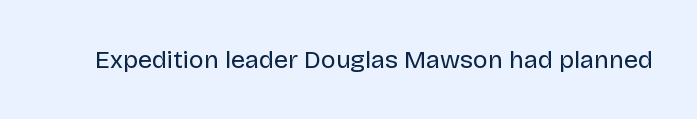
The rendering keeps characters at their native spacing. The font sits on the lighter half of the weight spectrum, regular included. Quick note: underline off. Is there any slant? The stems are plumb.
